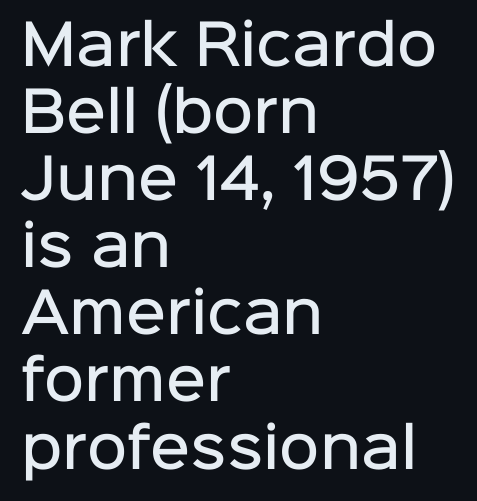
The image shows 55 px semibold sans-serif type, upright; set left-aligned, line spacing 1.22x, normal letter spacing, not underlined; low stroke contrast and a medium x-height.
